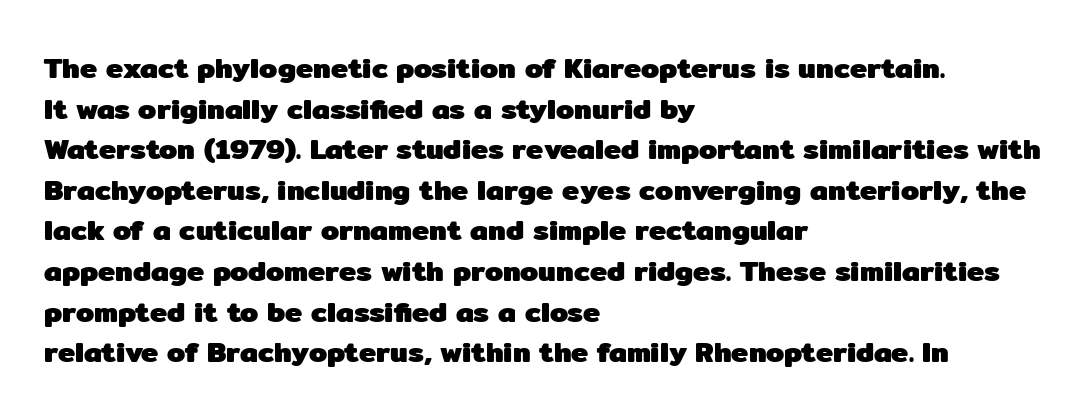
Q: Is the text bold? A: Yes.
Q: Is the text italic (slanted)? A: No, it is upright.
Q: Is the typeface a serif or a sans-serif typeface? A: Sans-serif.
Q: Is the text underlined? A: No.
Q: How is the paragraph aligned? A: Left-aligned.
Q: Is the spacing between letters normal or unusually wide? A: Normal.
Q: Is the spacing between lines tight, normal or loose? A: Normal.
Q: Width (condensed, normal, or wide)? A: Normal.
Q: Stroke contrast? A: Low.
Q: x-height? A: Medium.
Q: Monospaced? A: No.
